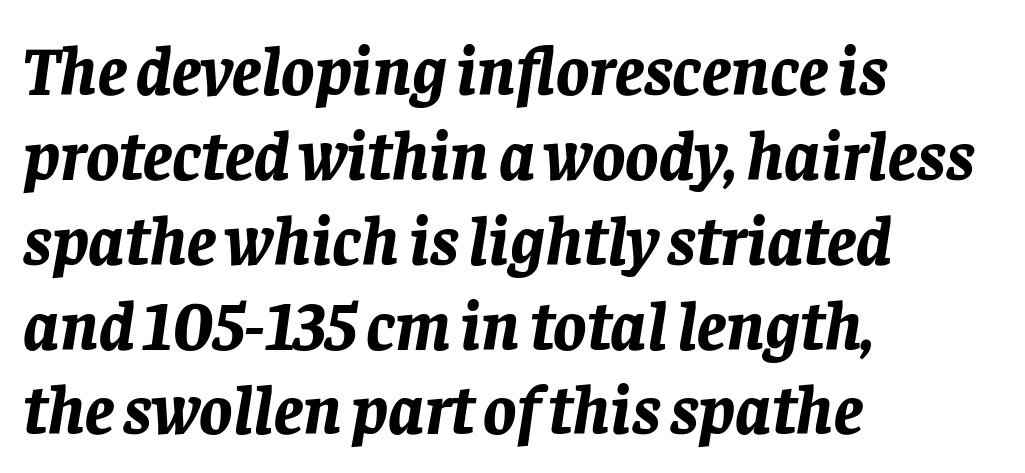
Q: Is the text bold? A: Yes.
Q: Is the text italic (slanted)? A: Yes, it leans right by about 8 degrees.
Q: Is the text underlined? A: No.
Q: How is the paragraph aligned? A: Left-aligned.
Q: Is the spacing between letters normal or unusually wide? A: Normal.
Q: Width (condensed, normal, or wide)? A: Normal.
Q: Stroke contrast? A: Low.
Q: x-height? A: Large.
Q: Monospaced? A: No.
